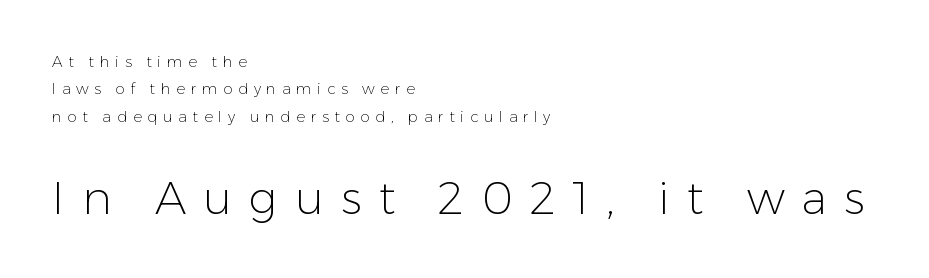
The image shows 45 px light sans-serif type, upright; set left-aligned, line spacing 1.82x, unusually wide letter spacing (+0.38 em), not underlined; the second (bottom) block is 3.0x larger; low stroke contrast and a medium x-height.
